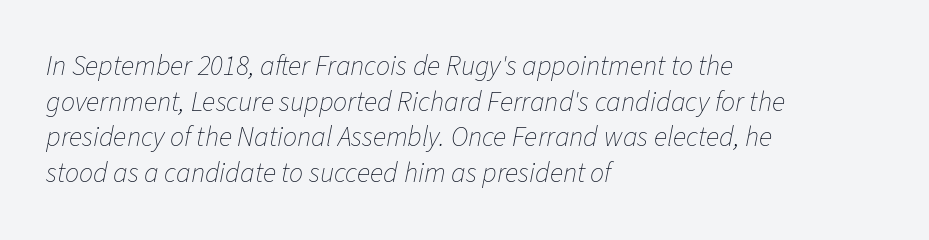
{"italic": "yes", "lean": "right", "slant_degrees": 11, "bold": "no", "weight": "thin", "width": "normal", "stroke_contrast": "low", "x_height": "medium", "monospaced": "no", "underline": "no", "align": "left", "line_spacing": "normal", "line_spacing_ratio": 1.27, "letter_spacing": "normal", "letter_spacing_em": 0.0, "glyph_px": 28}
